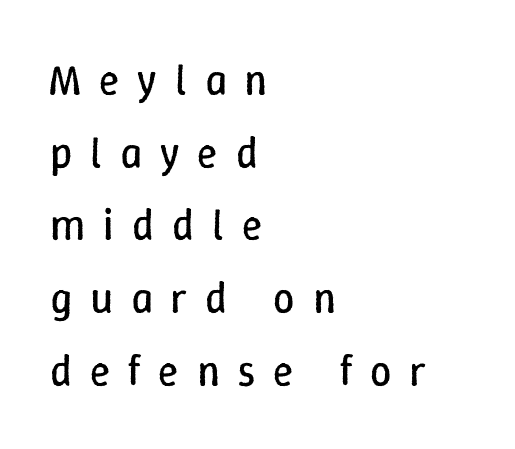
Q: Is the text bold? A: No.
Q: Is the text italic (slanted)? A: No, it is upright.
Q: Is the text underlined? A: No.
Q: How is the paragraph aligned? A: Left-aligned.
Q: Is the spacing between letters normal or unusually wide? A: Unusually wide.
Q: Is the spacing between lines tight, normal or loose? A: Normal.
Q: Width (condensed, normal, or wide)? A: Normal.
Q: Stroke contrast? A: Low.
Q: x-height? A: Medium.
Q: Monospaced? A: No.
